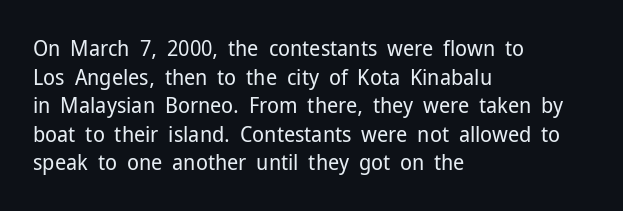
Q: Is the text bold? A: No.
Q: Is the text italic (slanted)? A: No, it is upright.
Q: Is the text underlined? A: No.
Q: How is the paragraph aligned? A: Left-aligned.
Q: Is the spacing between letters normal or unusually wide? A: Normal.
Q: Is the spacing between lines tight, normal or loose? A: Normal.
